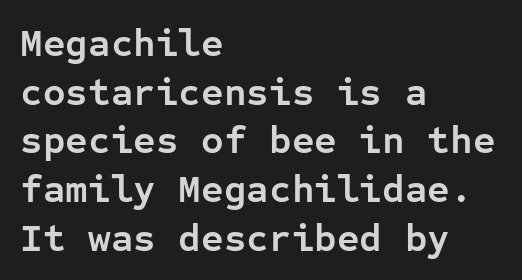
Nope, not italic — everything's standing straight. The strokes are fattened all the way to bold. These lines keep a tight, regular rhythm from letter to letter. This sample uses a sans-serif face. Is the block centered? No — it sits flush against the left margin.
